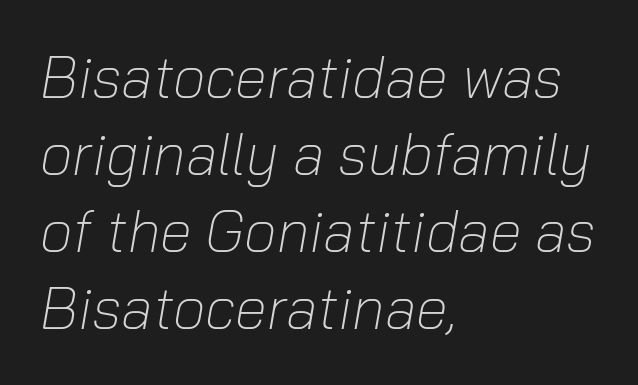
Compared with ordinary roman type, these characters are visibly tilted. Weight class: somewhere from thin through regular. What's the leading like? Ordinary, nothing unusual. Compared with typical body copy, the letter spacing here is the same. Anything drawn beneath the words? Only blank space. Varying glyph widths throughout — classic text-font behaviour.
